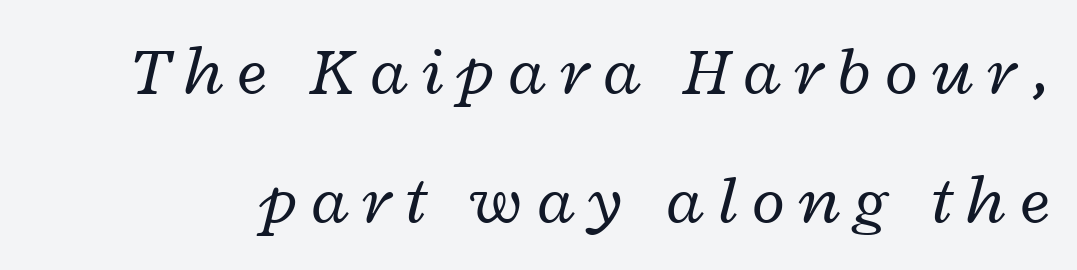
The image shows 68 px regular-weight, wide type, italic (leaning right); set line spacing 1.89x, unusually wide letter spacing (+0.21 em), not underlined; low stroke contrast and a medium x-height.
